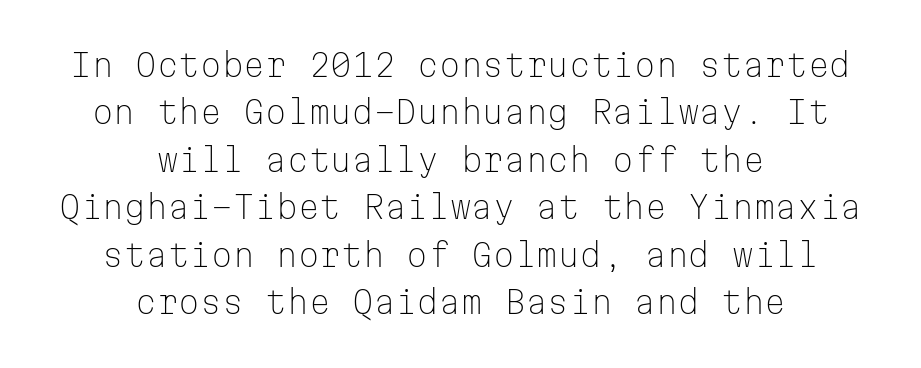
{"serif": "no", "italic": "no", "bold": "no", "weight": "light", "width": "normal", "stroke_contrast": "low", "x_height": "medium", "monospaced": "yes", "underline": "no", "align": "center", "line_spacing": "normal", "line_spacing_ratio": 1.53, "letter_spacing": "normal", "letter_spacing_em": 0.0, "glyph_px": 31}
